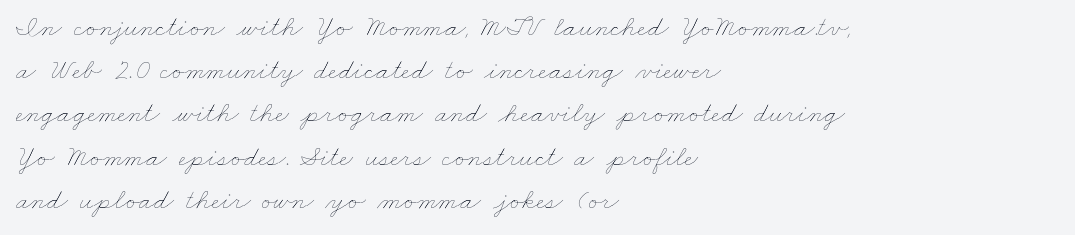
{"bold": "no", "weight": "thin", "width": "wide", "stroke_contrast": "low", "x_height": "small", "monospaced": "no", "underline": "no", "align": "left", "line_spacing": "normal", "line_spacing_ratio": 1.49, "letter_spacing": "normal", "letter_spacing_em": 0.0, "glyph_px": 29}
